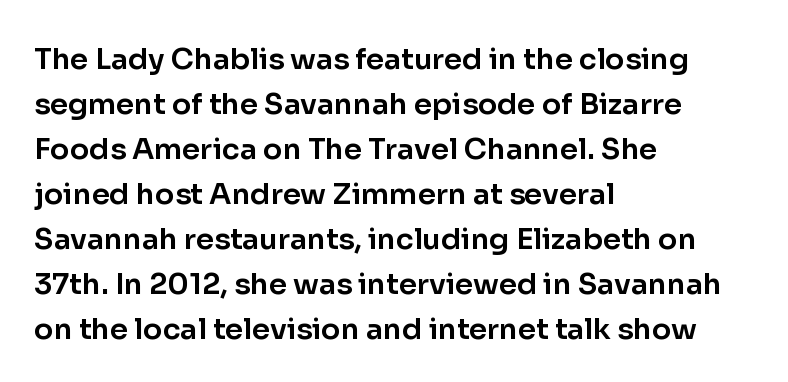
Q: Is the text italic (slanted)? A: No, it is upright.
Q: Is the typeface a serif or a sans-serif typeface? A: Sans-serif.
Q: Is the text underlined? A: No.
Q: How is the paragraph aligned? A: Left-aligned.
Q: Is the spacing between letters normal or unusually wide? A: Normal.
Q: Is the spacing between lines tight, normal or loose? A: Normal.
Q: Width (condensed, normal, or wide)? A: Normal.
Q: Stroke contrast? A: Low.
Q: x-height? A: Medium.
Q: Monospaced? A: No.
